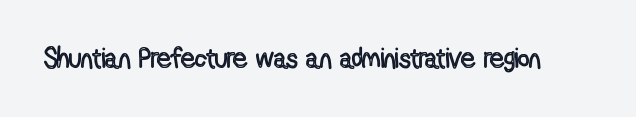
Q: Is the text italic (slanted)? A: No, it is upright.
Q: Is the text underlined? A: No.
Q: Is the spacing between letters normal or unusually wide? A: Normal.
Q: Width (condensed, normal, or wide)? A: Condensed.
Q: x-height? A: Medium.
Q: Monospaced? A: No.
